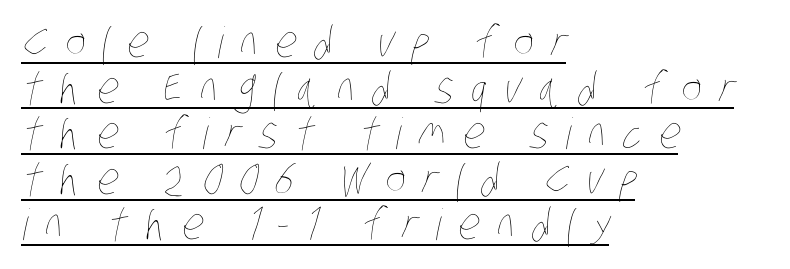
Q: Is the text bold? A: No.
Q: Is the text underlined? A: Yes.
Q: How is the paragraph aligned? A: Left-aligned.
Q: Is the spacing between letters normal or unusually wide? A: Unusually wide.
Q: Is the spacing between lines tight, normal or loose? A: Tight.
Q: Width (condensed, normal, or wide)? A: Condensed.
Q: Stroke contrast? A: Low.
Q: x-height? A: Large.
Q: Monospaced? A: No.
